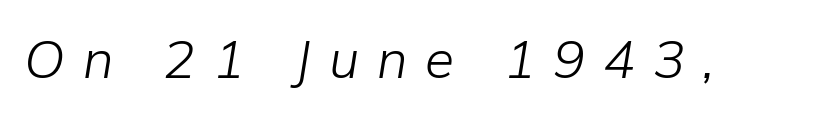
Q: Is the text bold? A: No.
Q: Is the text italic (slanted)? A: Yes, it leans right by about 9 degrees.
Q: Is the text underlined? A: No.
Q: Is the spacing between letters normal or unusually wide? A: Unusually wide.
Q: Width (condensed, normal, or wide)? A: Normal.
Q: Stroke contrast? A: Low.
Q: x-height? A: Medium.
Q: Monospaced? A: No.
